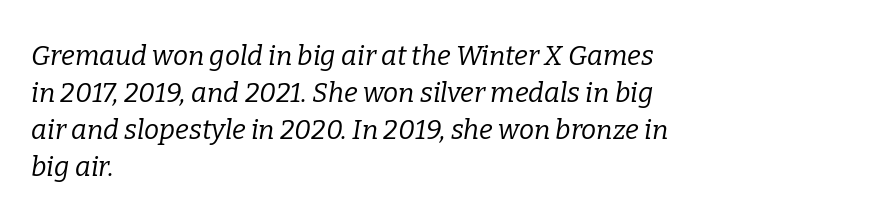
Q: Is the text bold? A: No.
Q: Is the text italic (slanted)? A: Yes, it leans right by about 9 degrees.
Q: Is the text underlined? A: No.
Q: How is the paragraph aligned? A: Left-aligned.
Q: Is the spacing between letters normal or unusually wide? A: Normal.
Q: Is the spacing between lines tight, normal or loose? A: Normal.
